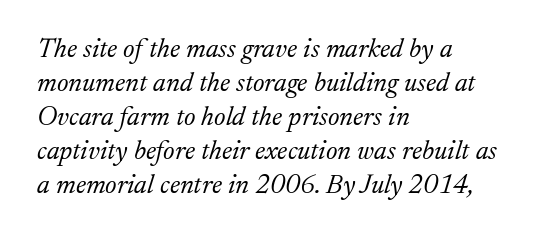
Unbolded letterforms with no extra heft. Descender tails drop into unmarked territory. This is oblique type, the kind used for emphasis or titles. Notice how the passage keeps a crisp vertical edge on the left only. Compared with typical body copy, the letter spacing here is the same. The passage shown stacks its lines at a standard gap.
